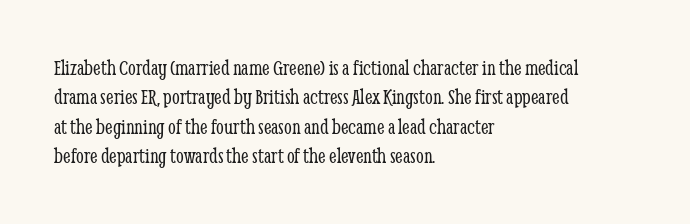
Q: Is the text bold? A: No.
Q: Is the text italic (slanted)? A: No, it is upright.
Q: Is the text underlined? A: No.
Q: How is the paragraph aligned? A: Left-aligned.
Q: Is the spacing between letters normal or unusually wide? A: Normal.
Q: Is the spacing between lines tight, normal or loose? A: Normal.
